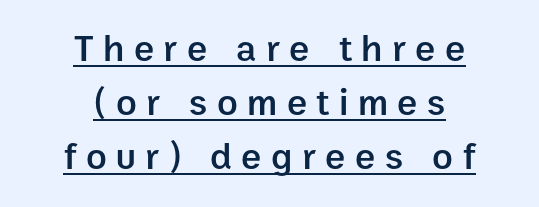
The image shows 38 px semibold sans-serif type, upright; set centered, normal line spacing (1.42x), unusually wide letter spacing (+0.25 em), underlined; low stroke contrast and a medium x-height.
